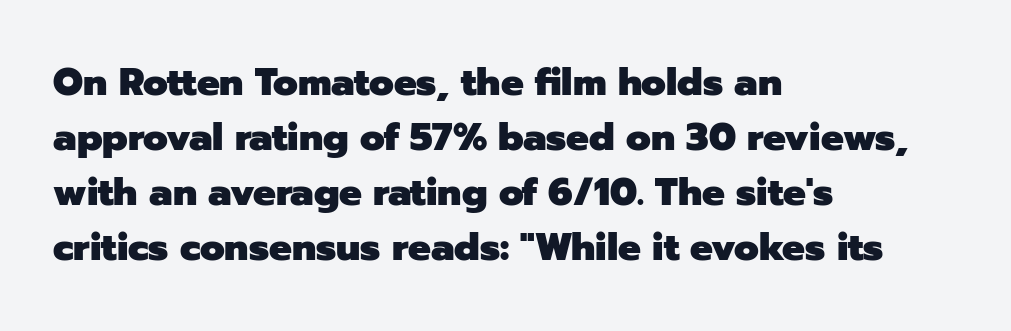
These lines were composed using upright roman letters. The rendering shows plain stroke endings on the letterforms — a sans-serif design. Vertically, the passage feels balanced, rows spaced as you'd expect. Underlining? Definitely not there. The sample has been set heavy, in full bold. Is this a fixed-width face? No — the glyphs have proportional, varying widths.
